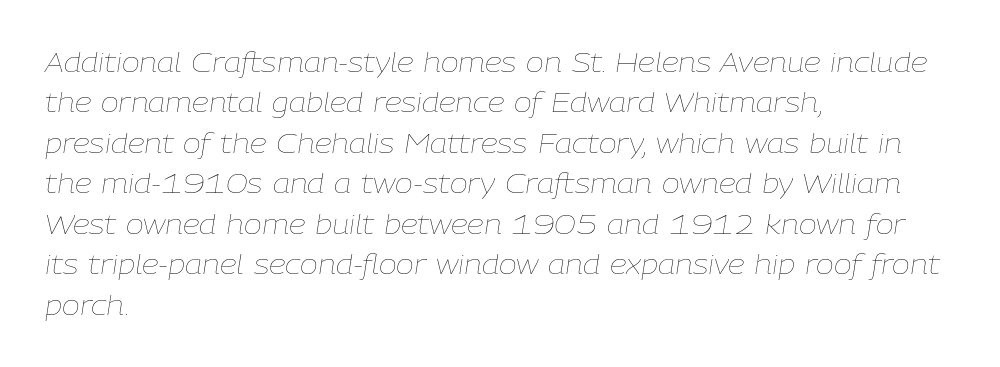
Honestly, there is no underline to notice here at all. Reading down the block, your eye returns to a fixed left position each line. It's the slanting kind of type. Caption: face not bold, strokes unweighted. The rows are spaced the way most documents space them.
